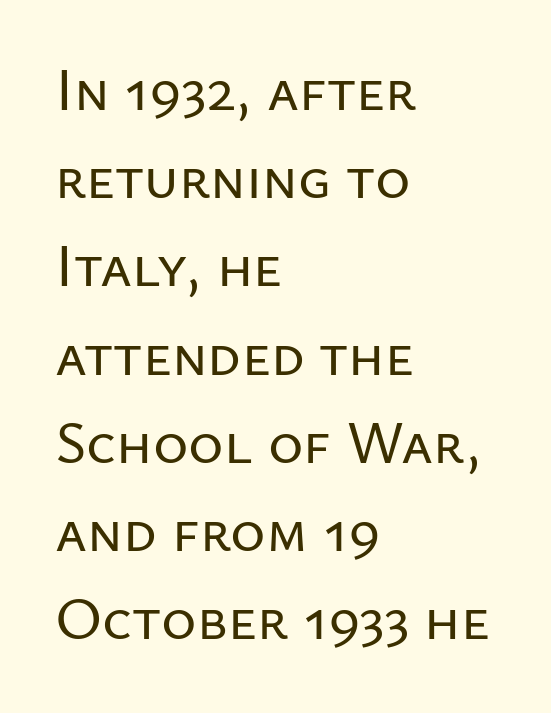
Do the characters align in a grid? No, the font is proportional. The ragged edge is on the right, which tells us the setting is flush left. The typeface chosen for these lines omits serifs. You can tell it's not italic because the verticals are truly vertical.
